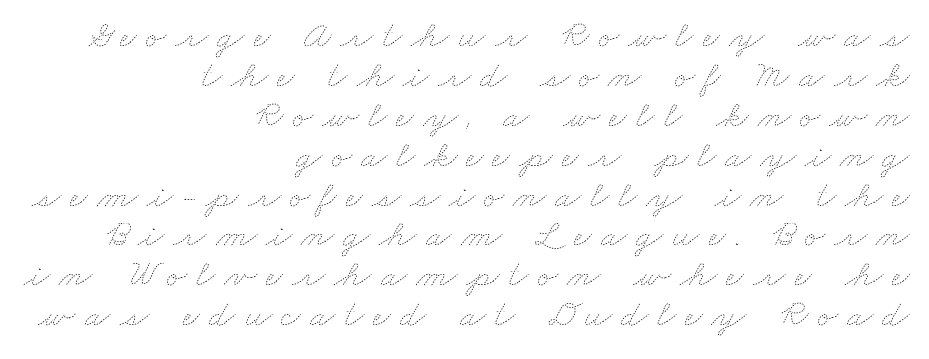
{"bold": "no", "weight": "thin", "width": "wide", "stroke_contrast": "low", "x_height": "small", "monospaced": "no", "underline": "no", "align": "right", "line_spacing": "tight", "line_spacing_ratio": 1.05, "letter_spacing": "wide", "letter_spacing_em": 0.24, "glyph_px": 38}
